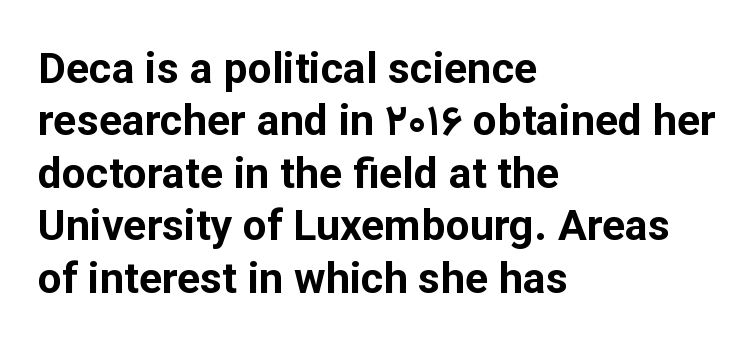
{"serif": "no", "italic": "no", "bold": "yes", "weight": "bold", "width": "normal", "stroke_contrast": "low", "x_height": "medium", "monospaced": "no", "underline": "no", "align": "left", "line_spacing_ratio": 1.22, "letter_spacing": "normal", "letter_spacing_em": 0.0, "glyph_px": 43}
